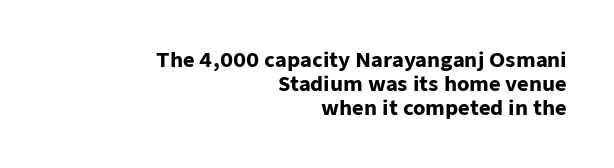
A typesetter would mark this as roman, not italic. The lines are quadded right. A dark, heavy texture on the line: the type is bold. Does extra space separate the letters? No, they use regular spacing. Honestly, there is no underline to notice here at all.
